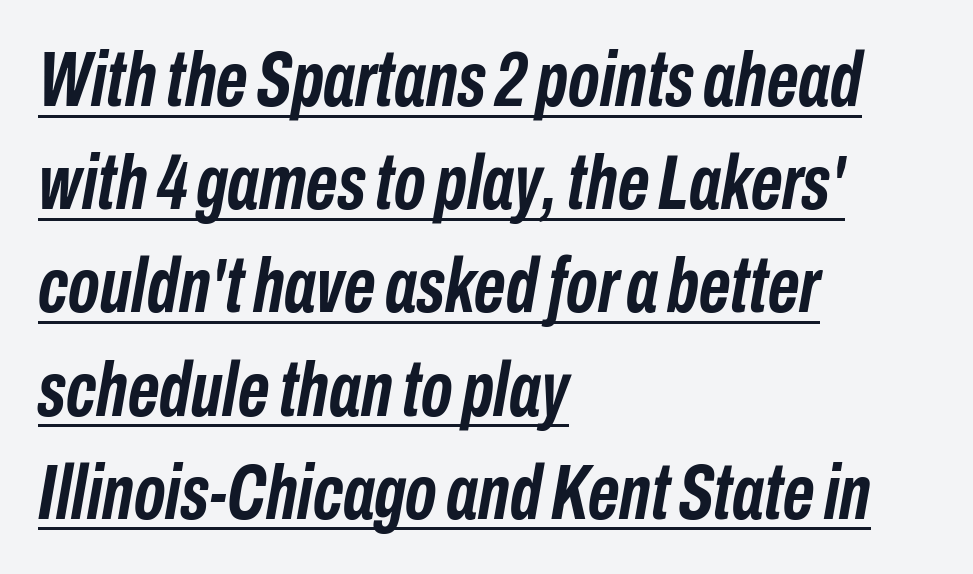
The face used here has the dense, thick strokes of a bold. Decoration check: the copy is underlined. Default kerning and tracking; the words read as compact shapes. The face used here is proportionally spaced, like ordinary book or web type. The typography opts for an oblique posture over an upright one. Normally led — the rows are evenly, conventionally spaced.
